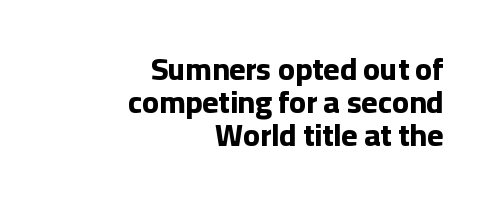
{"serif": "no", "italic": "no", "bold": "yes", "weight": "bold", "width": "normal", "stroke_contrast": "low", "x_height": "medium", "monospaced": "no", "underline": "no", "align": "right", "line_spacing": "tight", "line_spacing_ratio": 1.06, "letter_spacing": "normal", "letter_spacing_em": 0.0, "glyph_px": 31}
